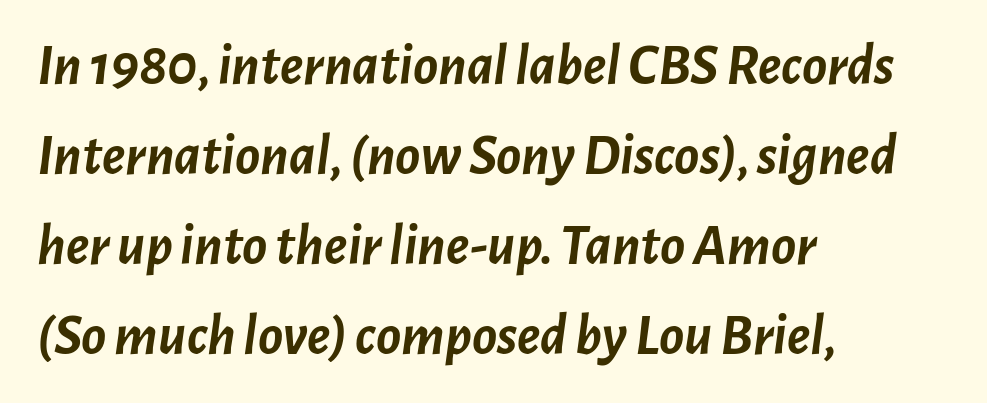
{"italic": "yes", "lean": "right", "slant_degrees": 7, "bold": "yes", "weight": "semibold", "width": "normal", "stroke_contrast": "low", "x_height": "medium", "monospaced": "no", "underline": "no", "align": "left", "line_spacing": "normal", "line_spacing_ratio": 1.55, "letter_spacing": "normal", "letter_spacing_em": 0.0, "glyph_px": 58}
